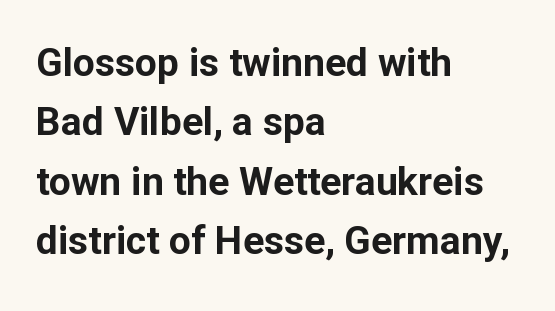
Q: Is the text bold? A: Yes.
Q: Is the text italic (slanted)? A: No, it is upright.
Q: Is the typeface a serif or a sans-serif typeface? A: Sans-serif.
Q: Is the text underlined? A: No.
Q: How is the paragraph aligned? A: Left-aligned.
Q: Is the spacing between letters normal or unusually wide? A: Normal.
Q: Is the spacing between lines tight, normal or loose? A: Normal.
Q: Width (condensed, normal, or wide)? A: Normal.
Q: Stroke contrast? A: Low.
Q: x-height? A: Medium.
Q: Monospaced? A: No.
